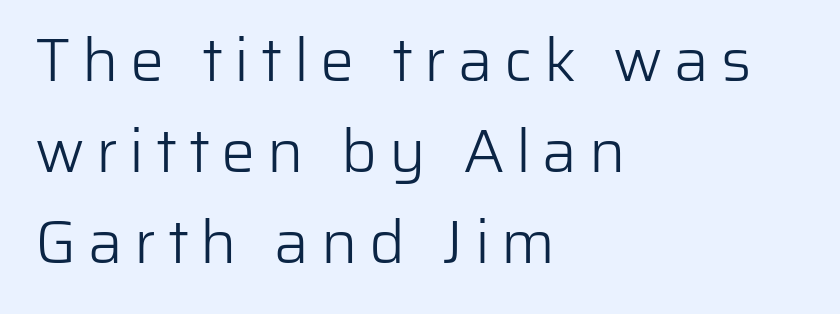
The image shows 61 px light sans-serif type, upright; set left-aligned, normal line spacing (1.49x), not underlined; low stroke contrast and a medium x-height.
